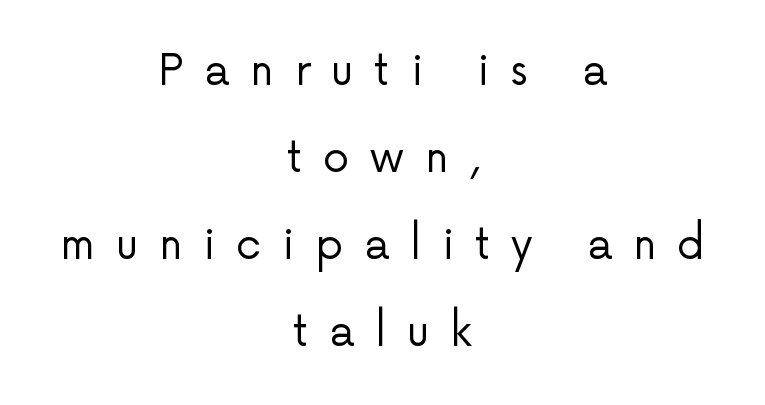
The image shows 42 px regular-weight sans-serif type, upright; set centered, loose line spacing (2.07x), unusually wide letter spacing (+0.5 em), not underlined; low stroke contrast and a medium x-height.
